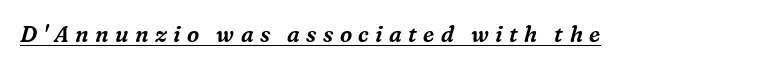
What decoration does the sample have? An underline. Posture: slanted. The letters are spread apart with noticeably loose tracking.
